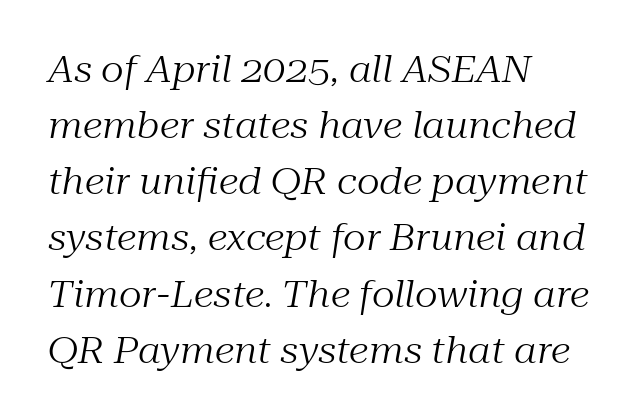
Q: Is the text bold? A: No.
Q: Is the text italic (slanted)? A: Yes, it leans right by about 10 degrees.
Q: Is the typeface a serif or a sans-serif typeface? A: Serif.
Q: Is the text underlined? A: No.
Q: How is the paragraph aligned? A: Left-aligned.
Q: Is the spacing between letters normal or unusually wide? A: Normal.
Q: Is the spacing between lines tight, normal or loose? A: Normal.
Q: Width (condensed, normal, or wide)? A: Normal.
Q: Stroke contrast? A: Medium.
Q: x-height? A: Medium.
Q: Monospaced? A: No.
